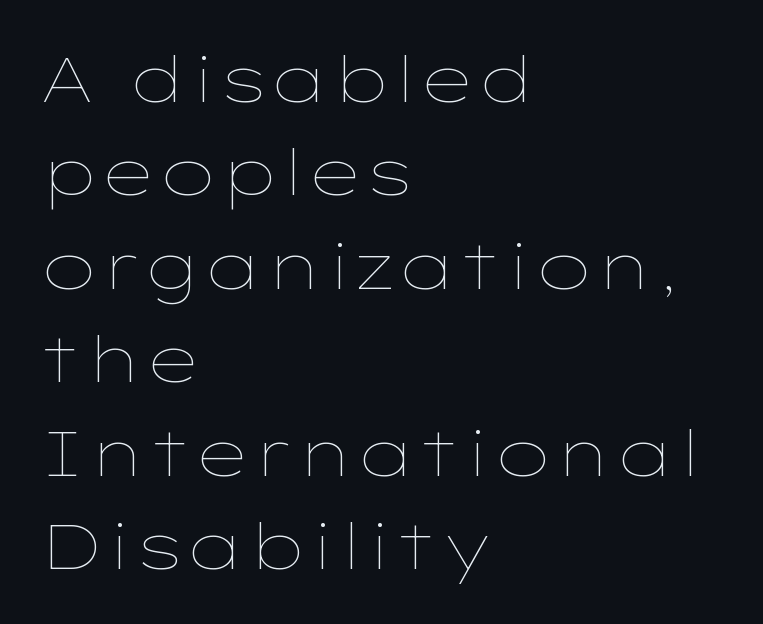
Q: Is the text bold? A: No.
Q: Is the text italic (slanted)? A: No, it is upright.
Q: Is the text underlined? A: No.
Q: How is the paragraph aligned? A: Left-aligned.
Q: Is the spacing between letters normal or unusually wide? A: Normal.
Q: Is the spacing between lines tight, normal or loose? A: Normal.
Q: Width (condensed, normal, or wide)? A: Wide.
Q: Stroke contrast? A: Low.
Q: x-height? A: Medium.
Q: Monospaced? A: No.
